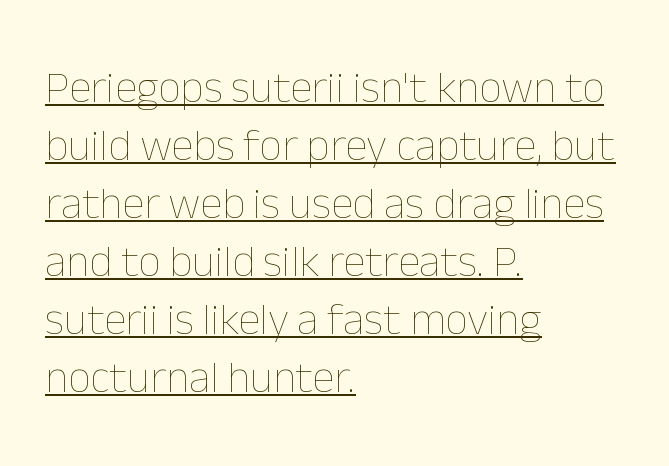
The image shows 45 px thin type, upright; set left-aligned, normal line spacing (1.29x), normal letter spacing, underlined; low stroke contrast and a medium x-height.
